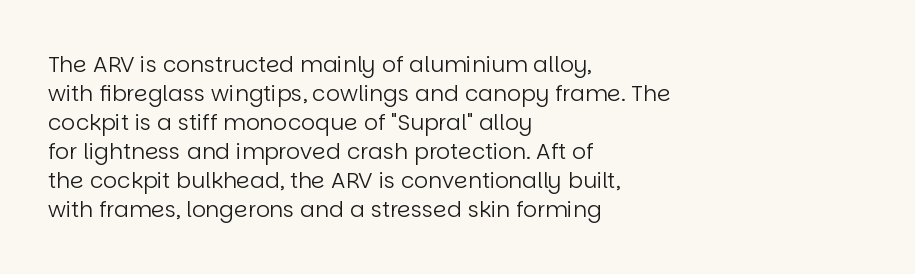
The image shows 22 px text type, upright; set left-aligned, normal line spacing (1.32x), normal letter spacing, not underlined.
